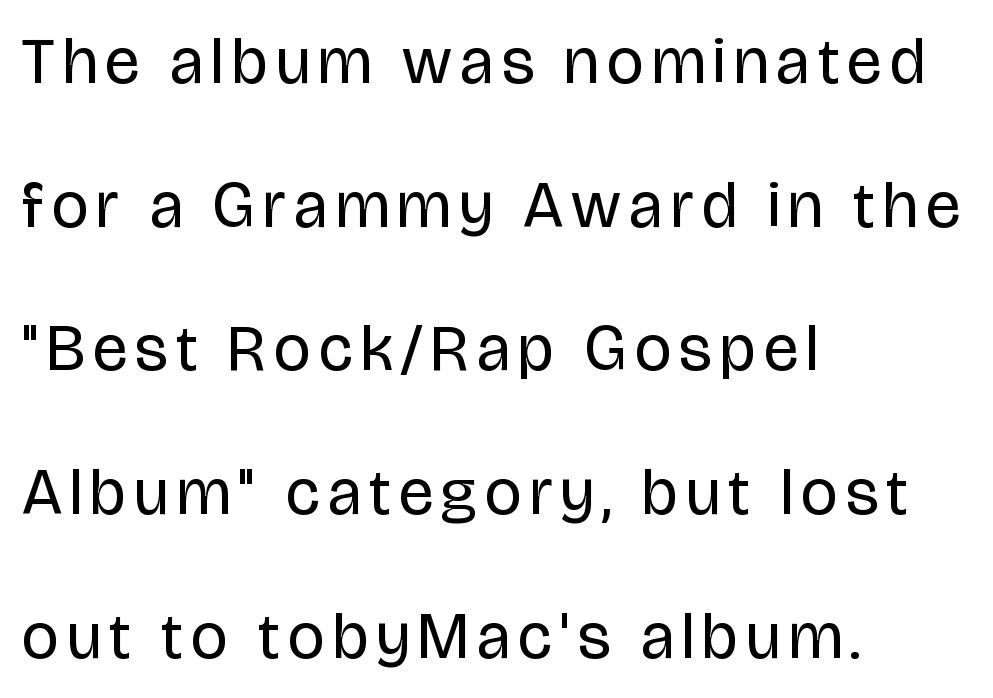
The image shows 65 px regular-weight, condensed sans-serif type, upright; set left-aligned, loose line spacing (2.21x), not underlined; low stroke contrast and a large x-height.
